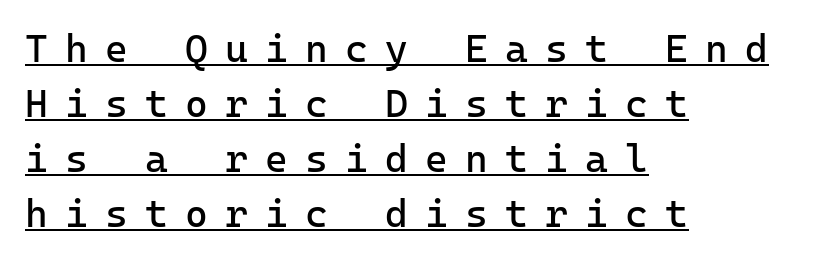
Q: Is the text bold? A: No.
Q: Is the text italic (slanted)? A: No, it is upright.
Q: Is the typeface a serif or a sans-serif typeface? A: Sans-serif.
Q: Is the text underlined? A: Yes.
Q: How is the paragraph aligned? A: Left-aligned.
Q: Is the spacing between letters normal or unusually wide? A: Unusually wide.
Q: Is the spacing between lines tight, normal or loose? A: Normal.
Q: Width (condensed, normal, or wide)? A: Normal.
Q: Stroke contrast? A: Low.
Q: x-height? A: Medium.
